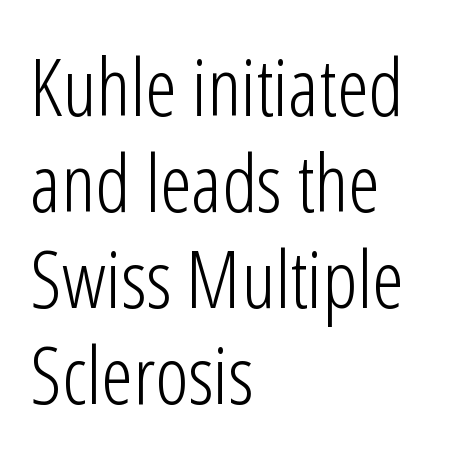
{"serif": "no", "italic": "no", "bold": "no", "weight": "light", "width": "condensed", "stroke_contrast": "low", "x_height": "medium", "monospaced": "no", "underline": "no", "align": "left", "line_spacing_ratio": 1.2, "letter_spacing": "normal", "letter_spacing_em": 0.0, "glyph_px": 80}
